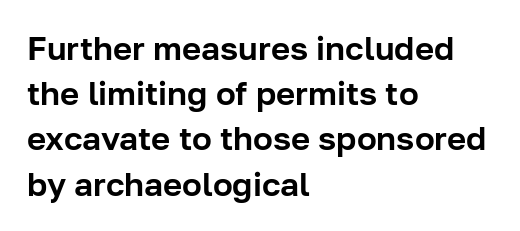
Q: Is the text italic (slanted)? A: No, it is upright.
Q: Is the typeface a serif or a sans-serif typeface? A: Sans-serif.
Q: Is the text underlined? A: No.
Q: How is the paragraph aligned? A: Left-aligned.
Q: Is the spacing between letters normal or unusually wide? A: Normal.
Q: Is the spacing between lines tight, normal or loose? A: Normal.
Q: Width (condensed, normal, or wide)? A: Normal.
Q: Stroke contrast? A: Low.
Q: x-height? A: Medium.
Q: Monospaced? A: No.
